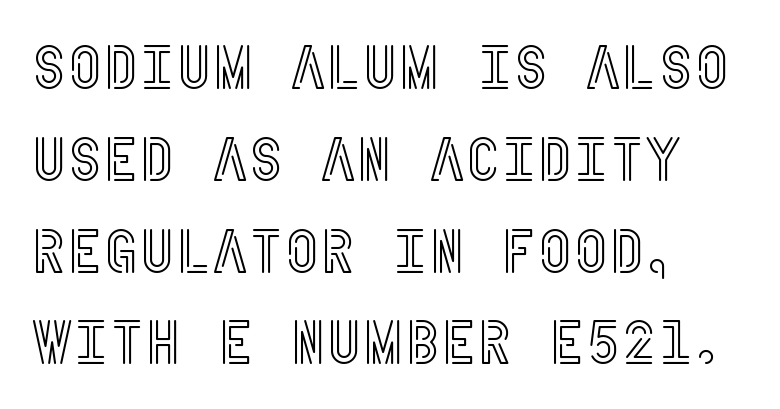
{"italic": "no", "width": "condensed", "x_height": "large", "underline": "no", "align": "left", "line_spacing": "normal", "line_spacing_ratio": 1.48, "letter_spacing": "normal", "letter_spacing_em": 0.0, "glyph_px": 62}
